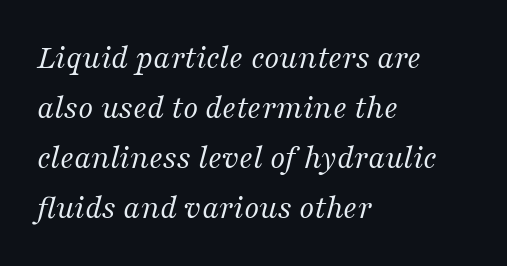
The image shows 34 px regular-weight serif type, italic (leaning right); set left-aligned, normal line spacing (1.47x), normal letter spacing, not underlined; medium stroke contrast and a medium x-height.
